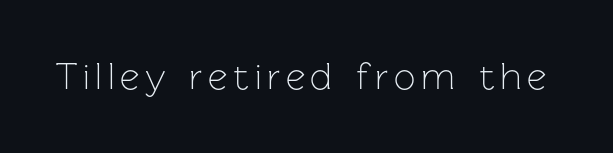
No heavy texture on the line: the type isn't bold. This sample uses an upright cut, with every glyph sitting square on the baseline. Nothing sits at the stroke ends, so this counts as sans-serif. Lines of text with bare space underneath. Looks like regular typesetting: each glyph gets only the width it needs.
